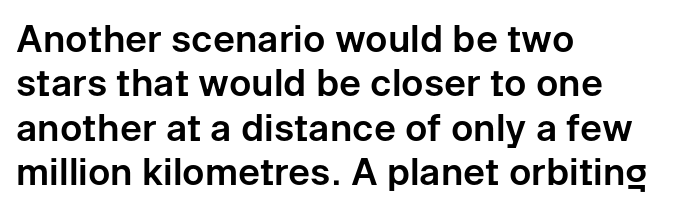
The passage shown has conventional tracking throughout. A clean baseline with only descenders dipping below it. Rendered with straight, roman letterforms. This sample uses a sans-serif face.
